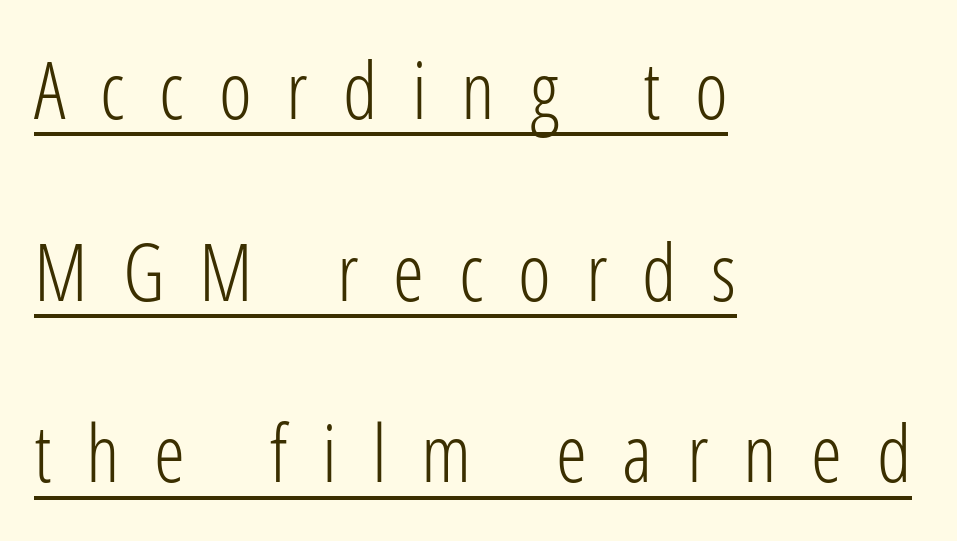
Vertical spacing — loose. A typographer would call this underscored text. Is the block centered? No — it sits flush against the left margin. The face used here is a sans, in the tradition of grotesques and geometrics. Glyph-to-glyph distance is far greater than everyday printed text.
